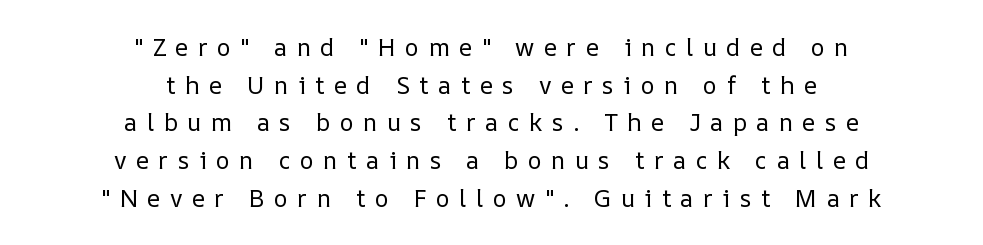
Q: Is the text bold? A: No.
Q: Is the text italic (slanted)? A: No, it is upright.
Q: Is the text underlined? A: No.
Q: How is the paragraph aligned? A: Centered.
Q: Is the spacing between letters normal or unusually wide? A: Unusually wide.
Q: Is the spacing between lines tight, normal or loose? A: Normal.
